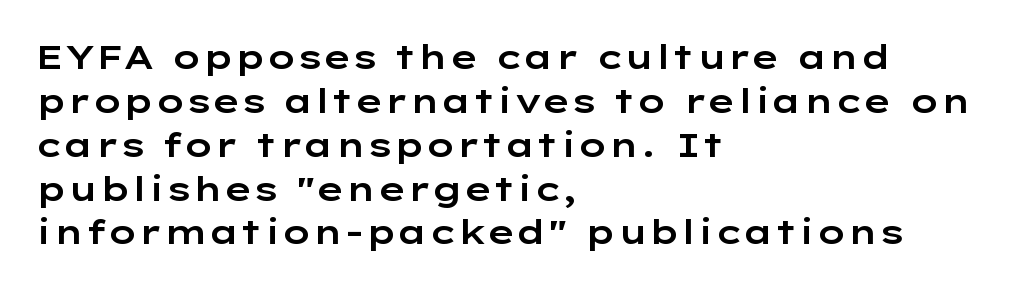
Q: Is the text italic (slanted)? A: No, it is upright.
Q: Is the typeface a serif or a sans-serif typeface? A: Sans-serif.
Q: Is the text underlined? A: No.
Q: How is the paragraph aligned? A: Left-aligned.
Q: Is the spacing between letters normal or unusually wide? A: Normal.
Q: Is the spacing between lines tight, normal or loose? A: Normal.
Q: Width (condensed, normal, or wide)? A: Wide.
Q: Stroke contrast? A: Low.
Q: x-height? A: Medium.
Q: Monospaced? A: No.
